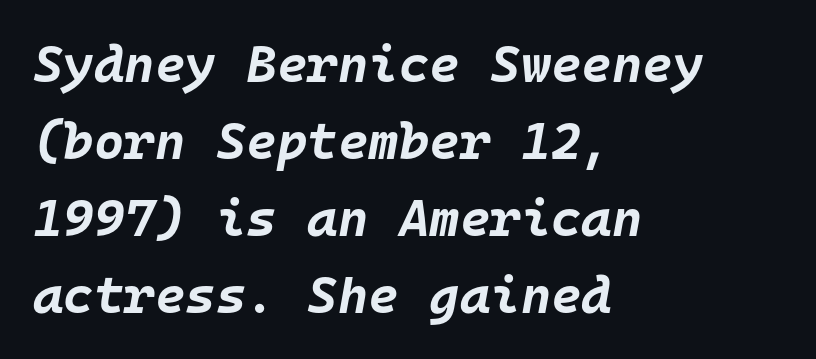
The area under the type is left untouched. The rendering keeps characters at their native spacing. The whole block is typeset with a tilt. Notice how thick the strokes are: this is what a full bold looks like. Leading: standard.
